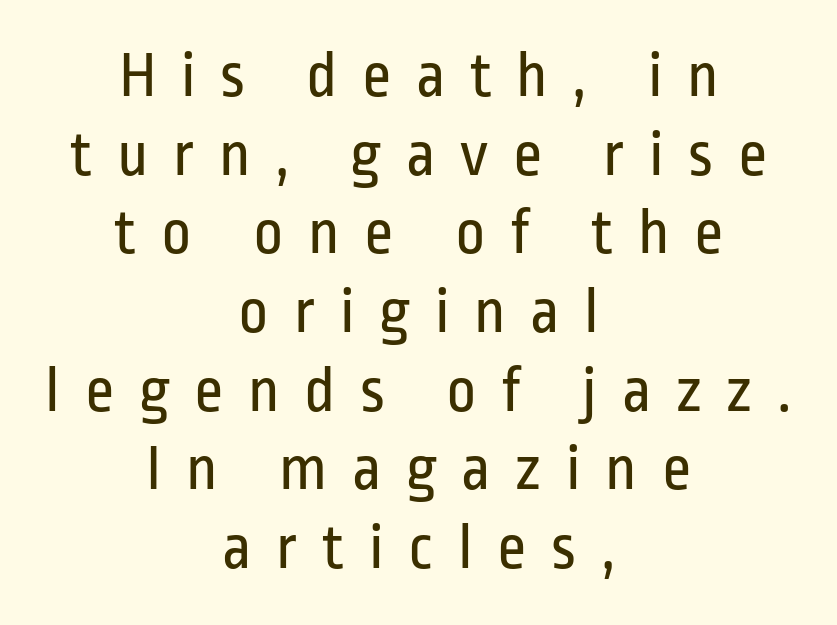
The image shows 65 px regular-weight, condensed sans-serif type, upright; set centered, line spacing 1.21x, unusually wide letter spacing (+0.38 em), not underlined; low stroke contrast and a medium x-height.
